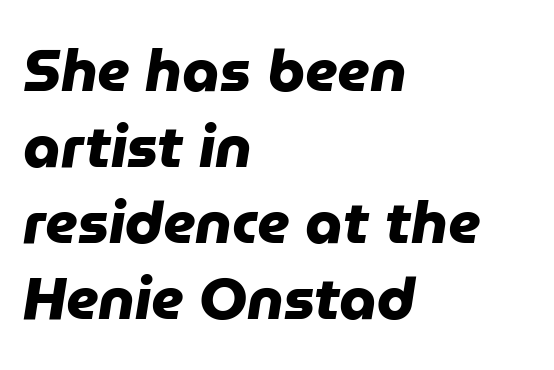
The space between consecutive lines is moderate. Check under the words: just untouched page. Does the type have serifs? No, each stem ends abruptly. Strokes here are thick enough to call this a true bold. Line beginnings align vertically; line endings do not.
